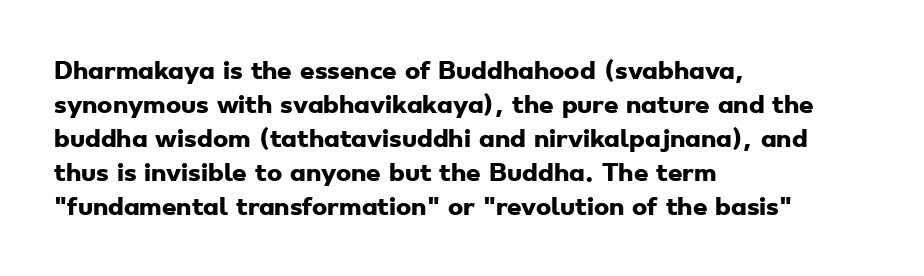
Q: Is the text bold? A: Yes.
Q: Is the text underlined? A: No.
Q: How is the paragraph aligned? A: Left-aligned.
Q: Is the spacing between letters normal or unusually wide? A: Normal.
Q: Is the spacing between lines tight, normal or loose? A: Normal.
